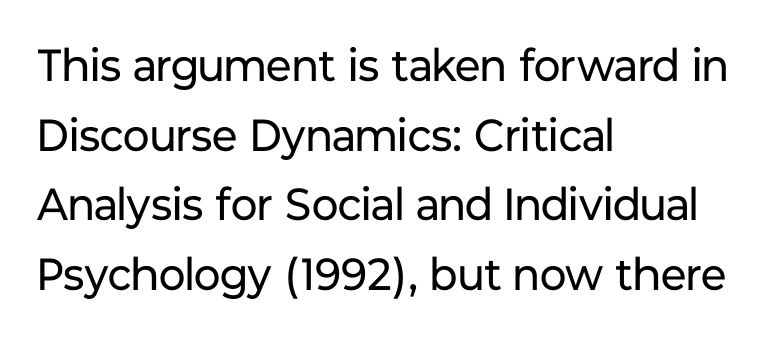
Q: Is the text bold? A: No.
Q: Is the text italic (slanted)? A: No, it is upright.
Q: Is the typeface a serif or a sans-serif typeface? A: Sans-serif.
Q: Is the text underlined? A: No.
Q: How is the paragraph aligned? A: Left-aligned.
Q: Is the spacing between letters normal or unusually wide? A: Normal.
Q: Is the spacing between lines tight, normal or loose? A: Normal.
Q: Width (condensed, normal, or wide)? A: Normal.
Q: Stroke contrast? A: Low.
Q: x-height? A: Medium.
Q: Monospaced? A: No.
